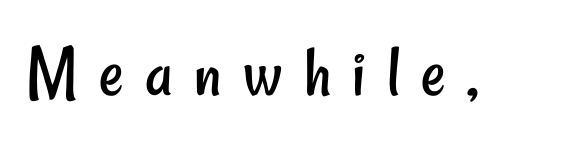
Clear beneath every line of the passage. Is the stroke heavy? The answer is a plain regular-or-lighter. Nope, no serifs anywhere on these letters. Display-style spreading of the glyphs; the letterfit is very open.
